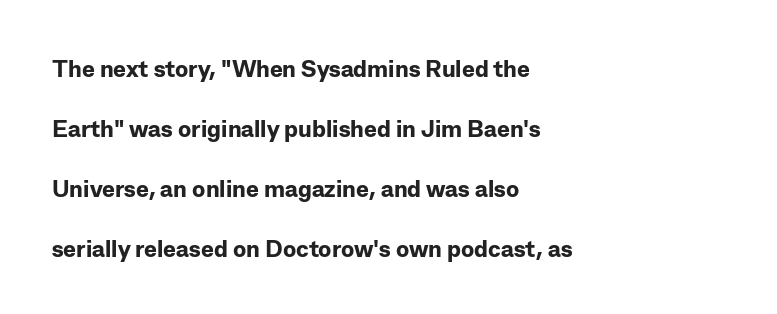
The image shows 24 px bold type, upright; set left-aligned, loose line spacing (2.5x), normal letter spacing, not underlined.
